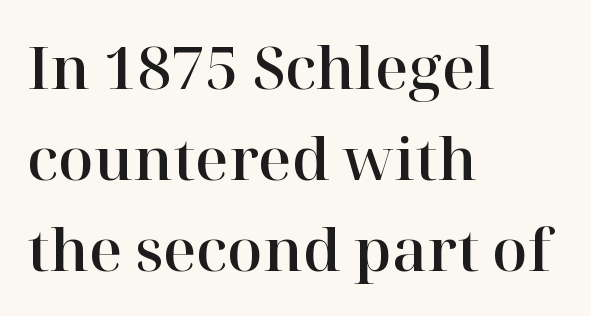
{"serif": "yes", "italic": "no", "width": "normal", "stroke_contrast": "high", "x_height": "medium", "monospaced": "no", "underline": "no", "align": "left", "line_spacing": "normal", "line_spacing_ratio": 1.57, "letter_spacing": "normal", "letter_spacing_em": 0.0, "glyph_px": 58}
